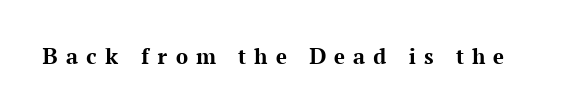
{"italic": "no", "bold": "yes", "underline": "no", "letter_spacing": "wide", "letter_spacing_em": 0.34, "glyph_px": 24}
